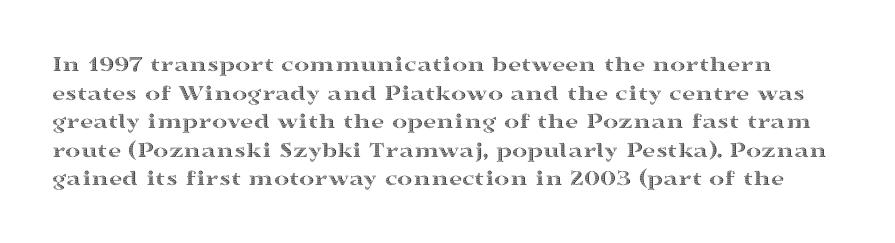
{"italic": "no", "underline": "no", "line_spacing_ratio": 1.24, "letter_spacing": "normal", "letter_spacing_em": 0.0, "glyph_px": 23}
